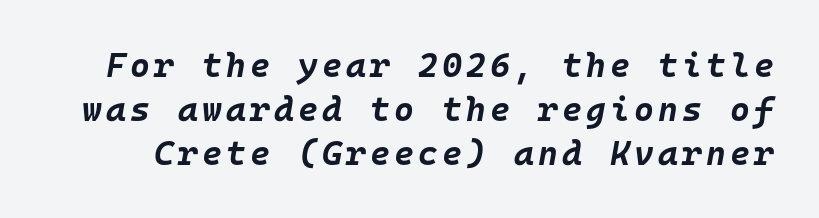
{"italic": "yes", "lean": "right", "slant_degrees": 10, "bold": "yes", "weight": "bold", "width": "normal", "stroke_contrast": "low", "x_height": "large", "monospaced": "yes", "underline": "no", "line_spacing": "normal", "line_spacing_ratio": 1.29, "glyph_px": 34}
